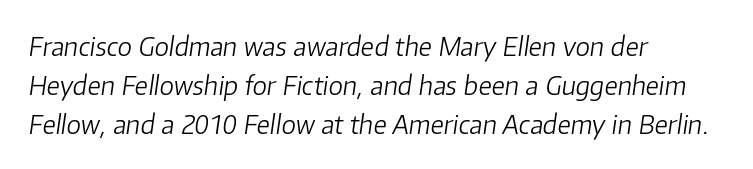
Q: Is the text bold? A: No.
Q: Is the text italic (slanted)? A: Yes, it leans right by about 8 degrees.
Q: Is the text underlined? A: No.
Q: How is the paragraph aligned? A: Left-aligned.
Q: Is the spacing between letters normal or unusually wide? A: Normal.
Q: Is the spacing between lines tight, normal or loose? A: Normal.
